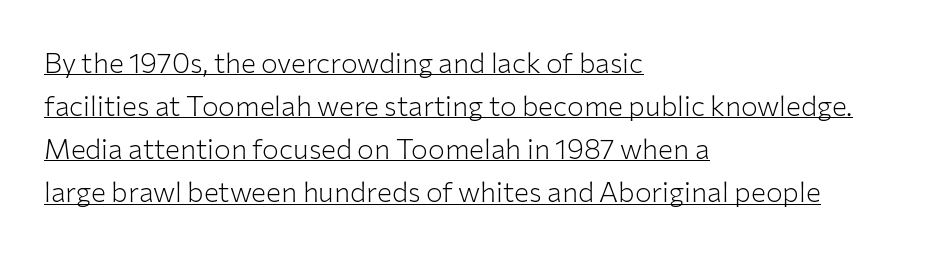
{"serif": "no", "italic": "no", "bold": "no", "weight": "light", "width": "normal", "stroke_contrast": "low", "x_height": "medium", "monospaced": "no", "underline": "yes", "align": "left", "line_spacing": "normal", "line_spacing_ratio": 1.54, "letter_spacing": "normal", "letter_spacing_em": 0.0, "glyph_px": 28}
